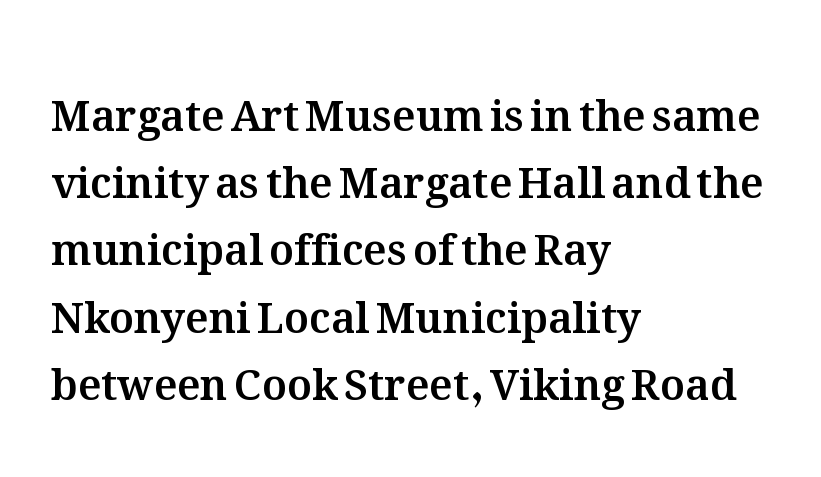
Q: Is the text italic (slanted)? A: No, it is upright.
Q: Is the text underlined? A: No.
Q: How is the paragraph aligned? A: Left-aligned.
Q: Is the spacing between letters normal or unusually wide? A: Normal.
Q: Is the spacing between lines tight, normal or loose? A: Normal.
Q: Width (condensed, normal, or wide)? A: Normal.
Q: Stroke contrast? A: Medium.
Q: x-height? A: Medium.
Q: Monospaced? A: No.
